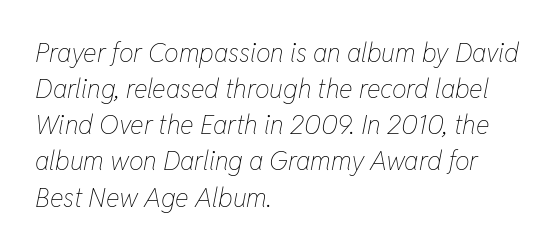
Q: Is the text bold? A: No.
Q: Is the text italic (slanted)? A: Yes, it leans right by about 11 degrees.
Q: Is the text underlined? A: No.
Q: How is the paragraph aligned? A: Left-aligned.
Q: Is the spacing between letters normal or unusually wide? A: Normal.
Q: Is the spacing between lines tight, normal or loose? A: Normal.
